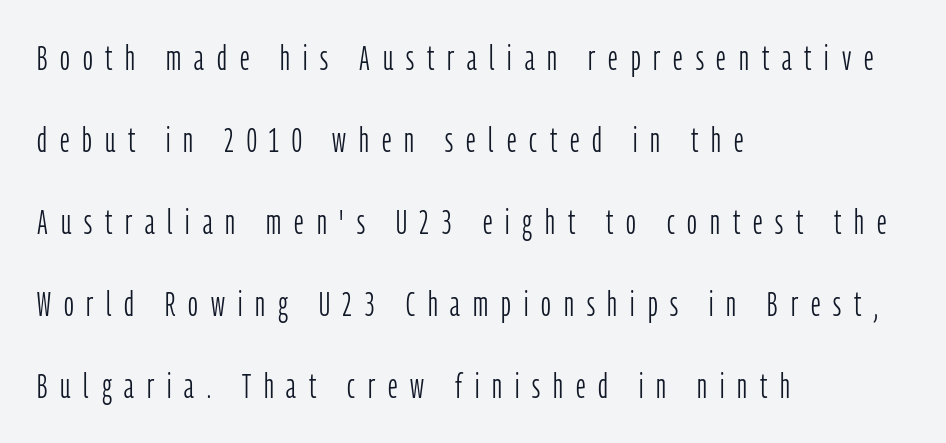
The image shows 34 px light, condensed sans-serif type, upright; set left-aligned, loose line spacing (2.41x), unusually wide letter spacing (+0.38 em), not underlined; low stroke contrast and a medium x-height.
